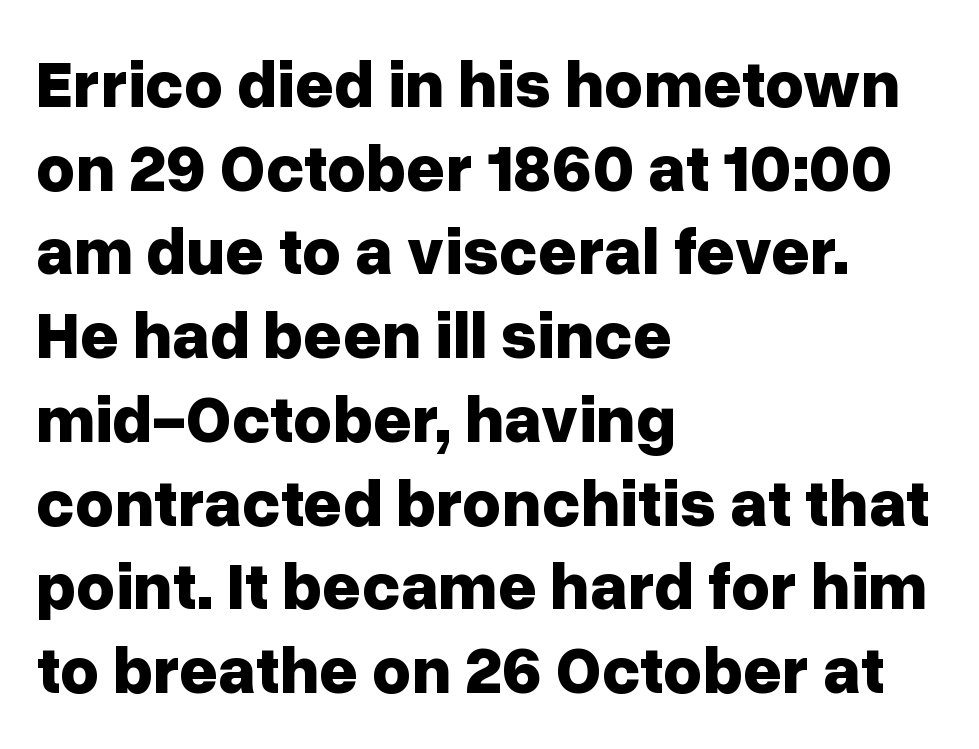
Q: Is the text bold? A: Yes.
Q: Is the text italic (slanted)? A: No, it is upright.
Q: Is the typeface a serif or a sans-serif typeface? A: Sans-serif.
Q: Is the text underlined? A: No.
Q: How is the paragraph aligned? A: Left-aligned.
Q: Is the spacing between letters normal or unusually wide? A: Normal.
Q: Is the spacing between lines tight, normal or loose? A: Normal.
Q: Width (condensed, normal, or wide)? A: Normal.
Q: Stroke contrast? A: Low.
Q: x-height? A: Medium.
Q: Monospaced? A: No.
